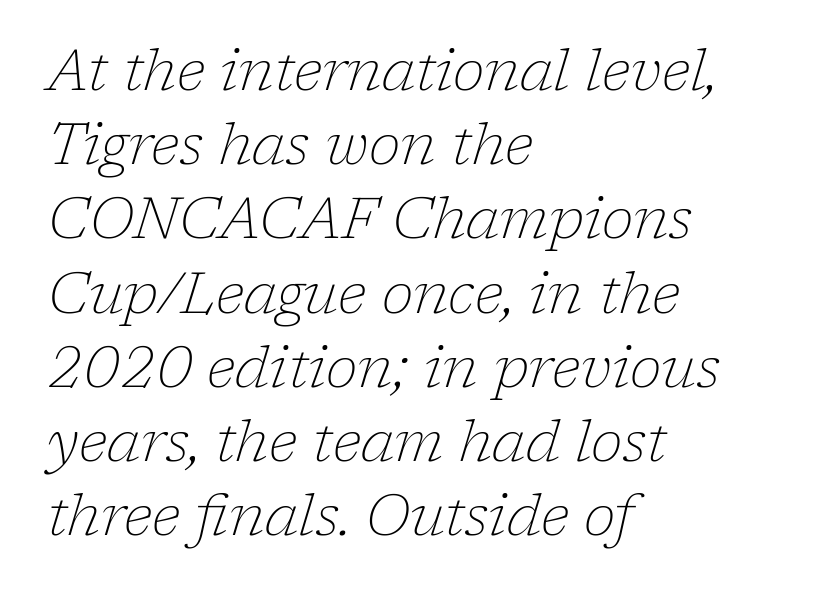
The rendering uses natural spacing where letterforms have individual widths. Classification — serif. Heft: none added — not bold. If you drew a ruler down the left edge, every line would touch it. The zone under the glyphs is completely vacant. The block of text has a typical density, with ordinary space between rows.
